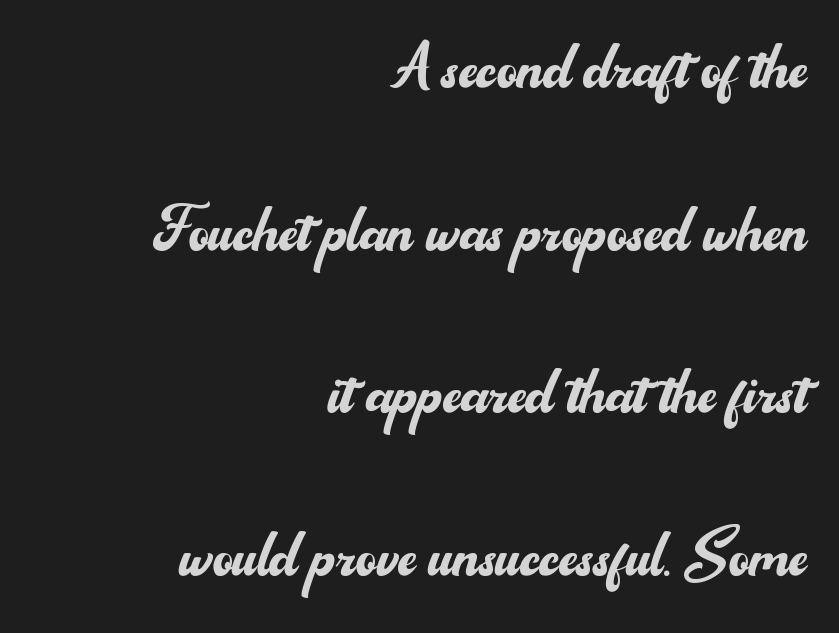
A sans-serif font was chosen for this passage. Plain, unruled lines of type. This sample has the flowing, uneven cadence of proportional lettering.
